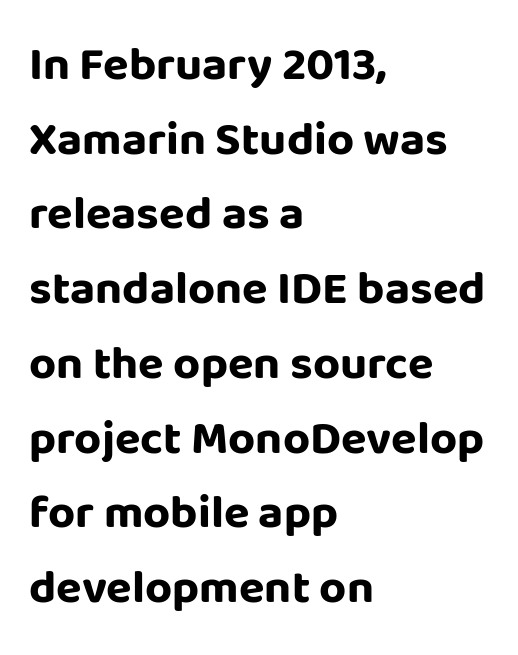
The space directly below the letters is spotless. Caption: standard tracking, unaltered. Left-aligned paragraph, ragged on the right. If you drew a line through each stem, it would be perfectly vertical. Here the designer chose a conventional face with non-uniform glyph widths.
